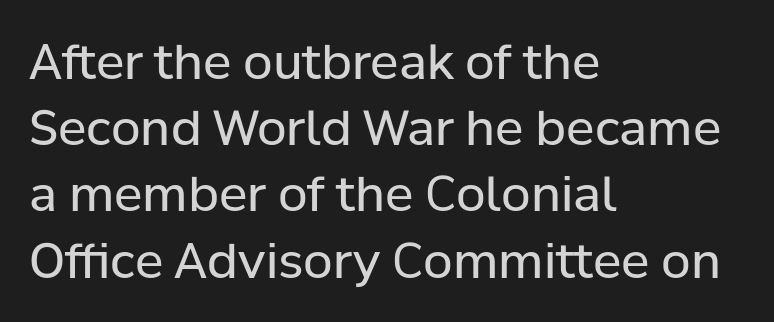
The image shows 48 px regular-weight sans-serif type, upright; set left-aligned, normal line spacing (1.38x), normal letter spacing, not underlined; low stroke contrast and a medium x-height.
